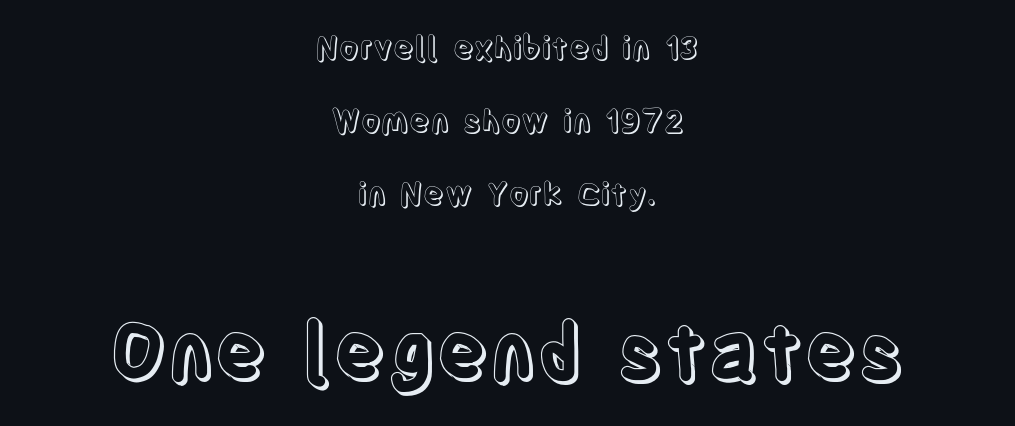
Type without underlining. Vertically, the passage feels expansive, rows floating well apart. The letters advance in unequal steps, a hallmark of proportional type. The rendering enlarges the type as you move from the upper chunk to the lower. Where is the straight margin? There isn't one; the lines are centered. The passage shown has conventional tracking throughout.
